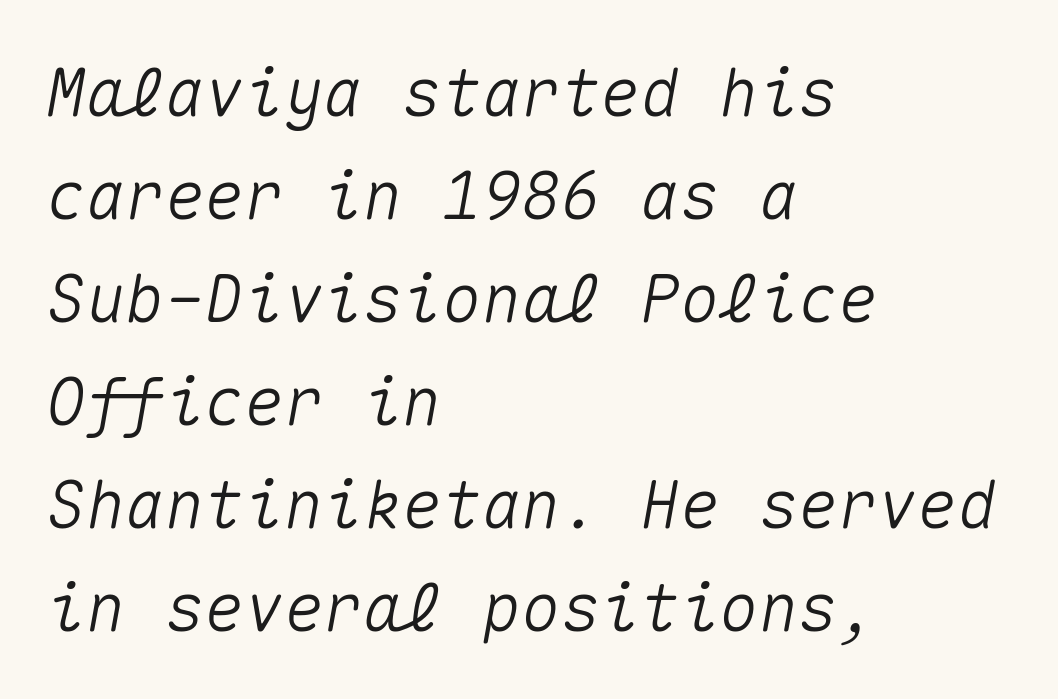
Q: Is the text italic (slanted)? A: Yes, it leans right by about 10 degrees.
Q: Is the text underlined? A: No.
Q: How is the paragraph aligned? A: Left-aligned.
Q: Is the spacing between letters normal or unusually wide? A: Normal.
Q: Is the spacing between lines tight, normal or loose? A: Normal.
Q: Width (condensed, normal, or wide)? A: Normal.
Q: Stroke contrast? A: Medium.
Q: x-height? A: Medium.
Q: Monospaced? A: Yes.
